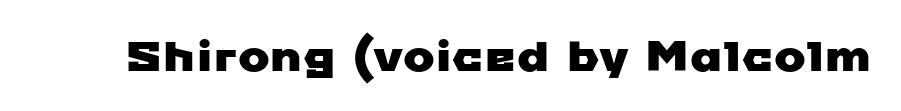
The image shows 42 px wide sans-serif type; set normal letter spacing, not underlined; low stroke contrast and a medium x-height.
